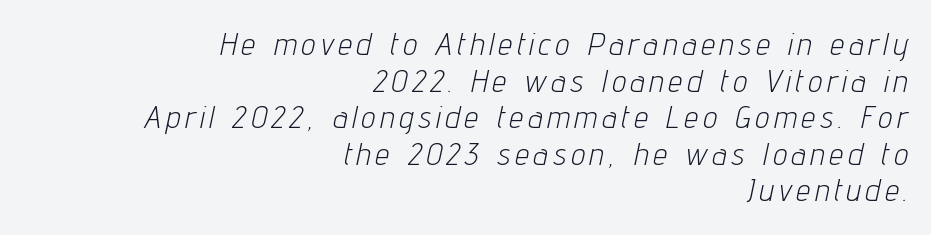
{"italic": "yes", "lean": "right", "slant_degrees": 12, "bold": "no", "weight": "light", "width": "condensed", "stroke_contrast": "low", "x_height": "medium", "monospaced": "no", "underline": "no", "align": "right", "line_spacing_ratio": 1.18, "glyph_px": 31}
